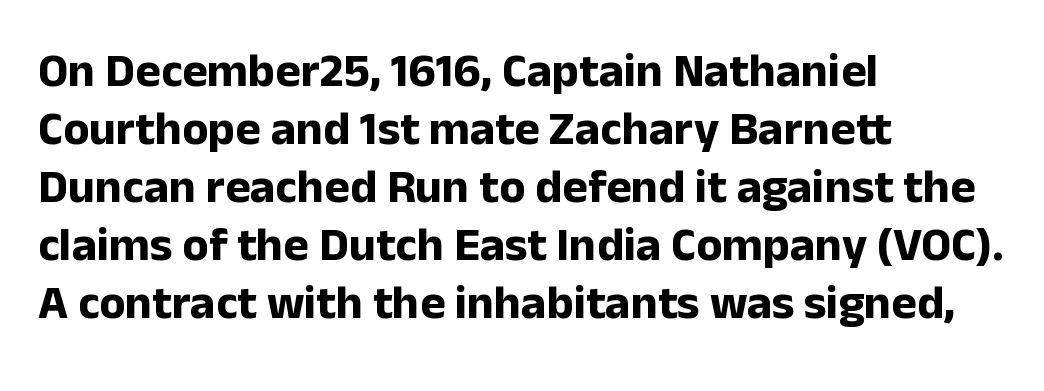
{"serif": "no", "italic": "no", "bold": "yes", "weight": "bold", "width": "normal", "stroke_contrast": "low", "x_height": "medium", "monospaced": "no", "underline": "no", "align": "left", "line_spacing_ratio": 1.21, "letter_spacing": "normal", "letter_spacing_em": 0.0, "glyph_px": 48}
